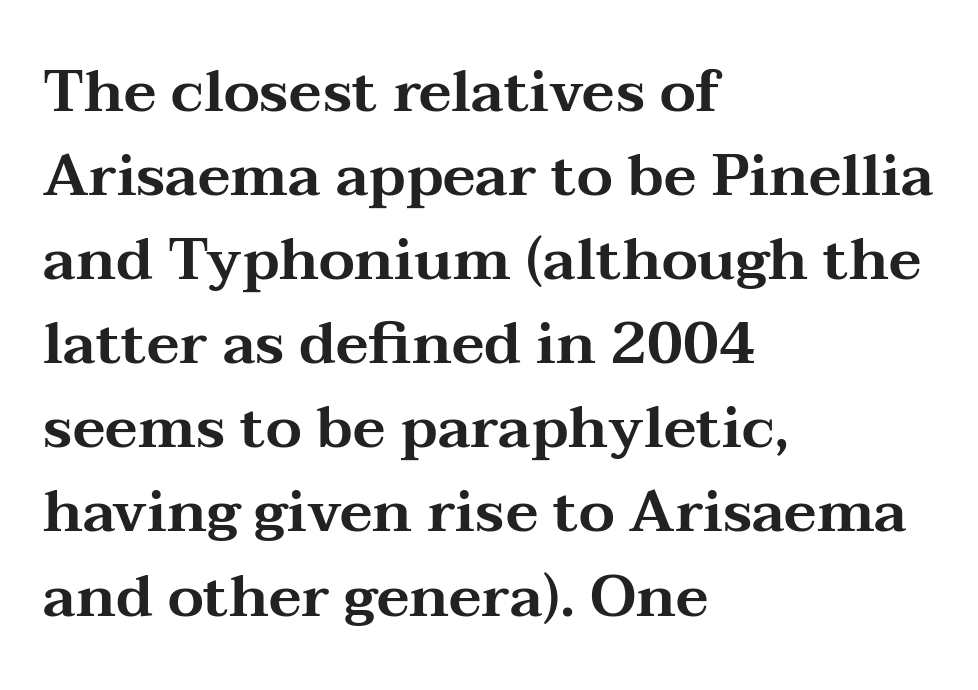
{"serif": "yes", "italic": "no", "width": "wide", "stroke_contrast": "medium", "x_height": "medium", "monospaced": "no", "underline": "no", "align": "left", "line_spacing": "normal", "line_spacing_ratio": 1.45, "letter_spacing": "normal", "letter_spacing_em": 0.0, "glyph_px": 58}
